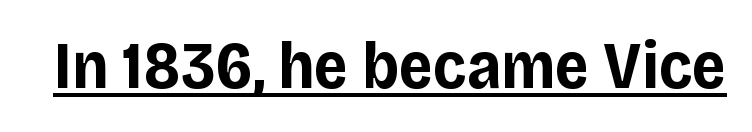
Strokes here are thick enough to call this a true bold. Do the letters lean? They stand straight. Like a heading marked for emphasis, these lines bear an underscore. Nothing sits at the stroke ends, so this counts as sans-serif. Think of a printed novel: that variable character pitch is what you see here. In terms of letterspacing, this is plain default setting.
